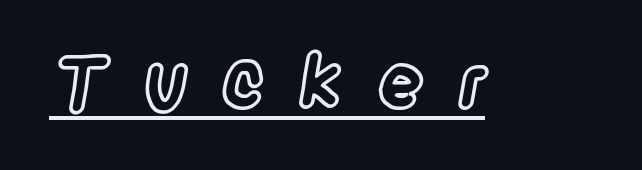
{"width": "condensed", "x_height": "large", "monospaced": "no", "underline": "yes", "letter_spacing": "wide", "letter_spacing_em": 0.49, "glyph_px": 71}
